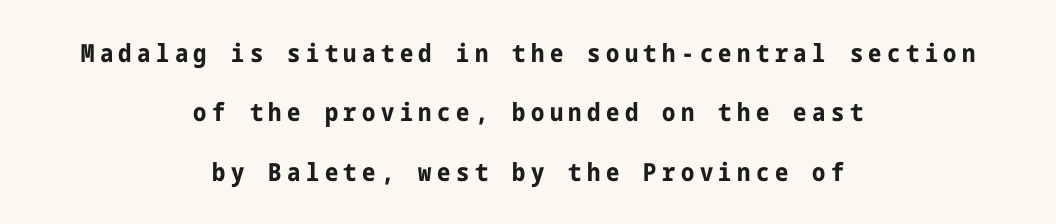
The image shows 25 px bold type, upright; set centered, loose line spacing (2.38x), unusually wide letter spacing (+0.22 em), not underlined.
